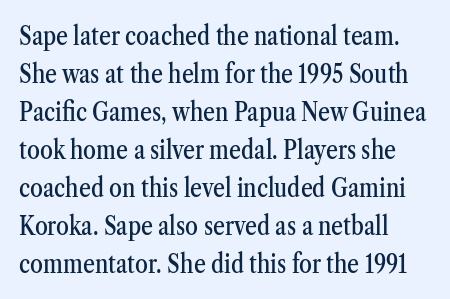
Vertical strokes here are truly vertical. Inter-character spacing is left at the font's built-in metrics. Beneath every word, the page is bare. The typesetter chose a ragged-right arrangement here. Quick note: interline space is typical.
